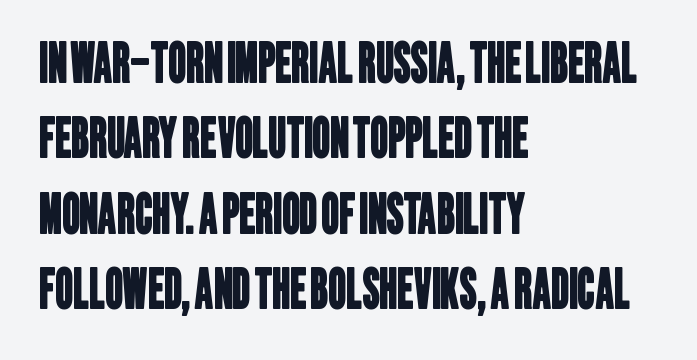
The image shows 55 px condensed sans-serif type; set left-aligned, normal line spacing (1.37x), normal letter spacing, not underlined; low stroke contrast and a large x-height.
